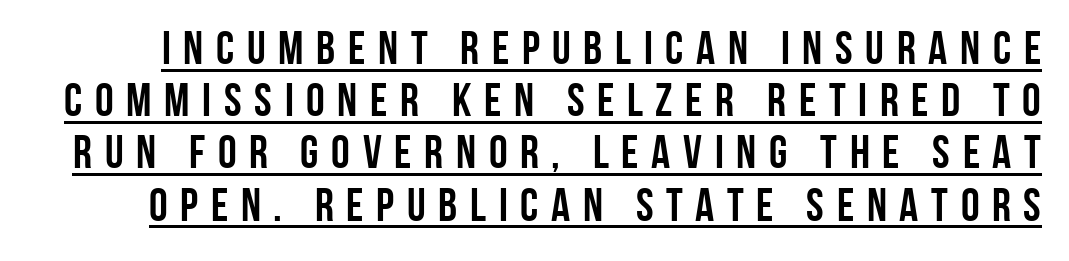
The passage shown is typed in a proportional face where columns would drift. The face used here is a sans, in the tradition of grotesques and geometrics. Thick stems and heavy bowls — unmistakably bold. The rendered words wear a rule along their underside.
